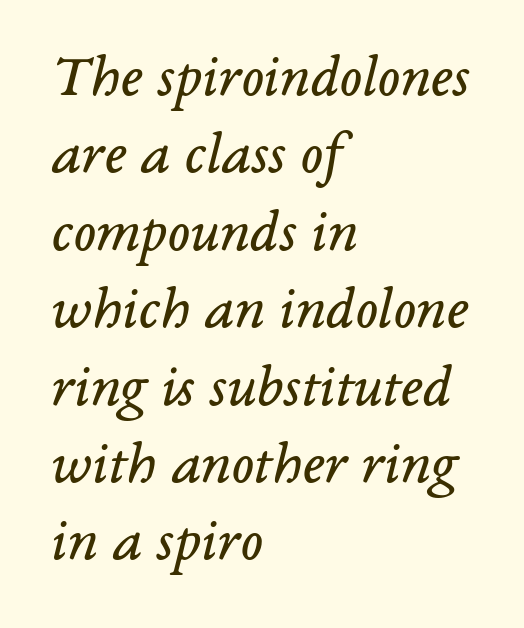
{"serif": "yes", "italic": "yes", "lean": "right", "slant_degrees": 14, "bold": "no", "weight": "regular", "width": "normal", "stroke_contrast": "low", "x_height": "medium", "monospaced": "no", "underline": "no", "align": "left", "line_spacing": "normal", "line_spacing_ratio": 1.29, "letter_spacing": "normal", "letter_spacing_em": 0.0, "glyph_px": 60}
